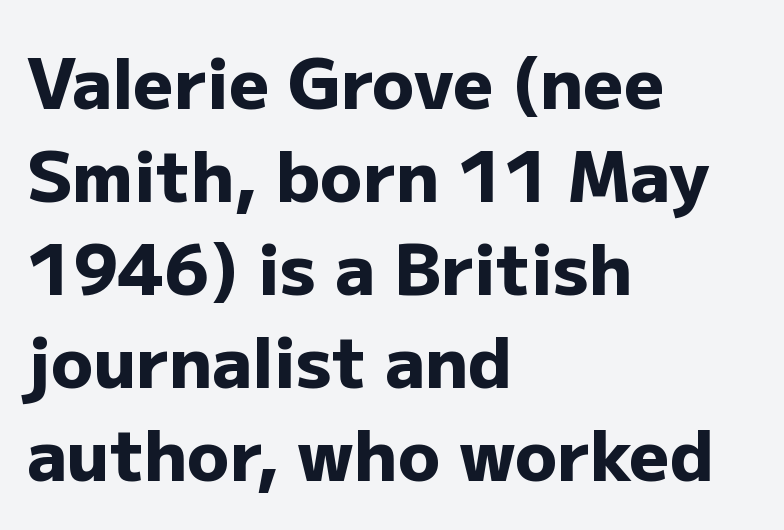
The image shows 70 px heavy sans-serif type, upright; set left-aligned, normal line spacing (1.33x), normal letter spacing, not underlined; low stroke contrast and a medium x-height.
